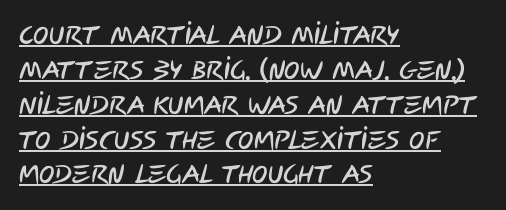
The image shows 26 px text type; set left-aligned, normal line spacing (1.34x), normal letter spacing, underlined.
